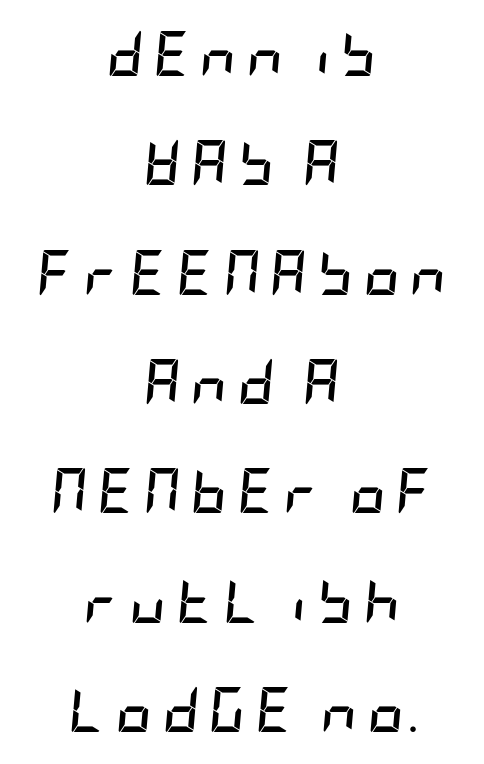
{"italic": "yes", "lean": "right", "slant_degrees": 5, "bold": "yes", "weight": "semibold", "width": "condensed", "stroke_contrast": "low", "x_height": "large", "underline": "no", "align": "center", "line_spacing": "loose", "line_spacing_ratio": 2.43, "letter_spacing": "wide", "letter_spacing_em": 0.22, "glyph_px": 45}
